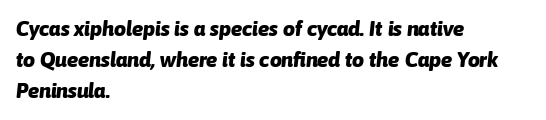
{"italic": "yes", "lean": "right", "slant_degrees": 6, "bold": "yes", "underline": "no", "align": "left", "line_spacing": "normal", "line_spacing_ratio": 1.48, "letter_spacing": "normal", "letter_spacing_em": 0.0, "glyph_px": 21}
